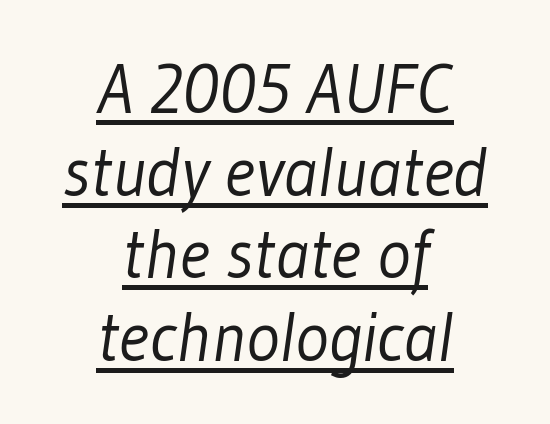
The image shows 70 px light, condensed sans-serif type; set centered, line spacing 1.18x, normal letter spacing, underlined; low stroke contrast and a medium x-height.
